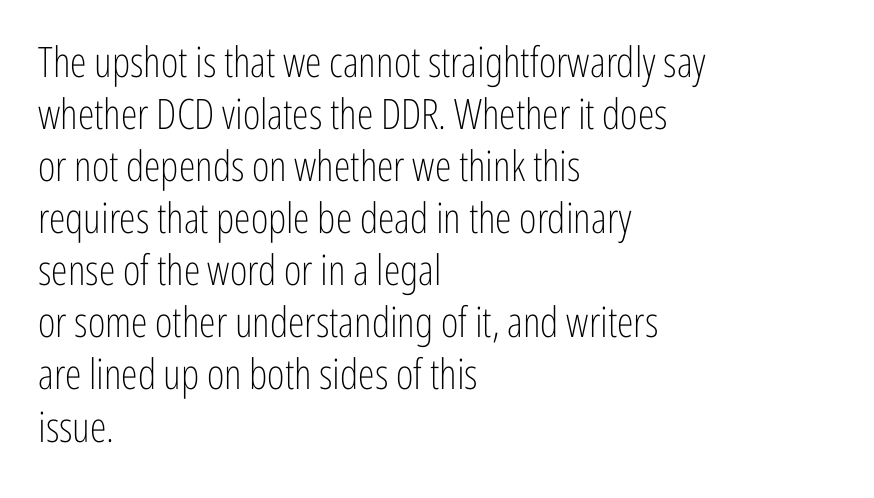
Q: Is the text bold? A: No.
Q: Is the text italic (slanted)? A: No, it is upright.
Q: Is the typeface a serif or a sans-serif typeface? A: Sans-serif.
Q: Is the text underlined? A: No.
Q: How is the paragraph aligned? A: Left-aligned.
Q: Is the spacing between letters normal or unusually wide? A: Normal.
Q: Width (condensed, normal, or wide)? A: Condensed.
Q: Stroke contrast? A: Low.
Q: x-height? A: Medium.
Q: Monospaced? A: No.
